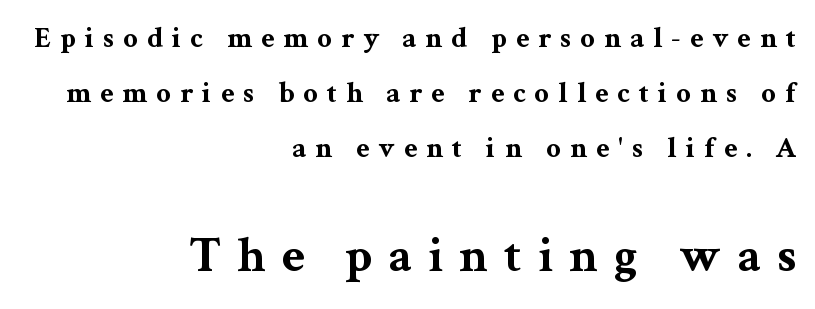
The image shows 50 px bold, wide serif type, upright; set right-aligned, line spacing 1.89x, unusually wide letter spacing (+0.31 em), not underlined; the second (bottom) block is 1.72x larger; medium stroke contrast and a medium x-height.
